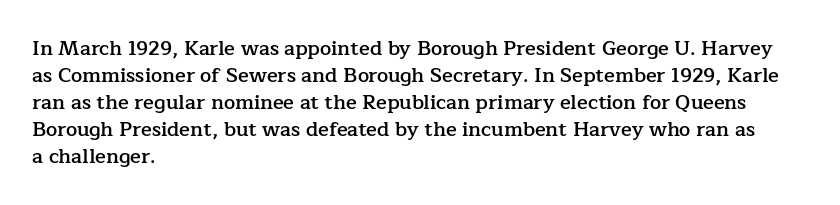
Designer's note — italics off, roman on. These lines are set flush left with a ragged right edge. The area under the type is left untouched. A normal amount of white space separates one row of letters from the next.
